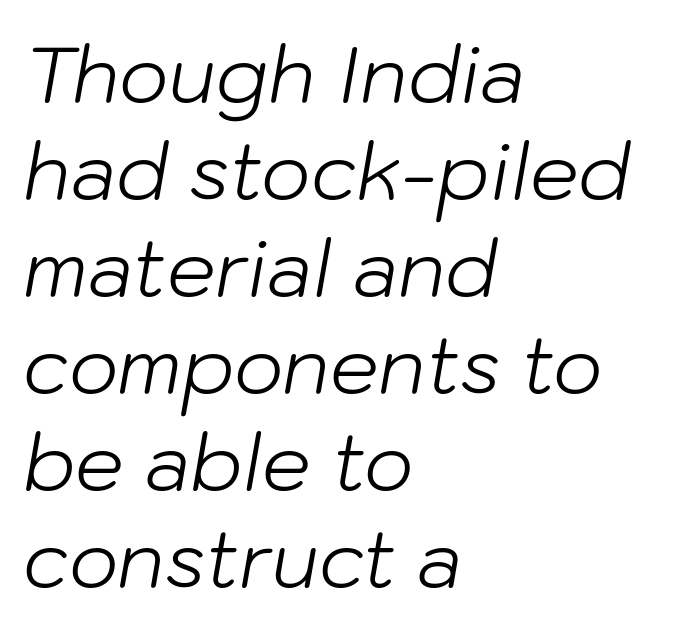
Q: Is the text bold? A: No.
Q: Is the text italic (slanted)? A: Yes, it leans right by about 10 degrees.
Q: Is the text underlined? A: No.
Q: How is the paragraph aligned? A: Left-aligned.
Q: Is the spacing between letters normal or unusually wide? A: Normal.
Q: Is the spacing between lines tight, normal or loose? A: Normal.
Q: Width (condensed, normal, or wide)? A: Normal.
Q: Stroke contrast? A: Low.
Q: x-height? A: Medium.
Q: Monospaced? A: No.
